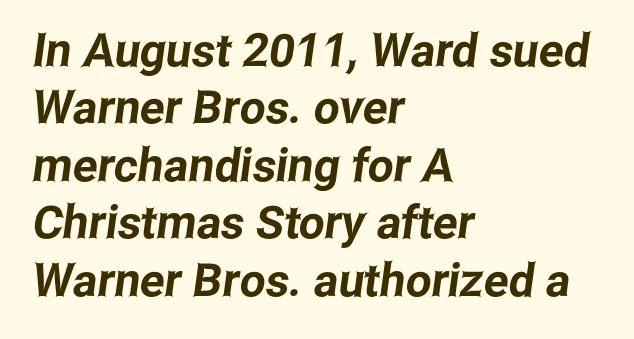
These lines sit exactly where default settings would place them. Nobody touched the tracking dial on this one. The passage shown is typed in a proportional face where columns would drift. Type without underlining.
